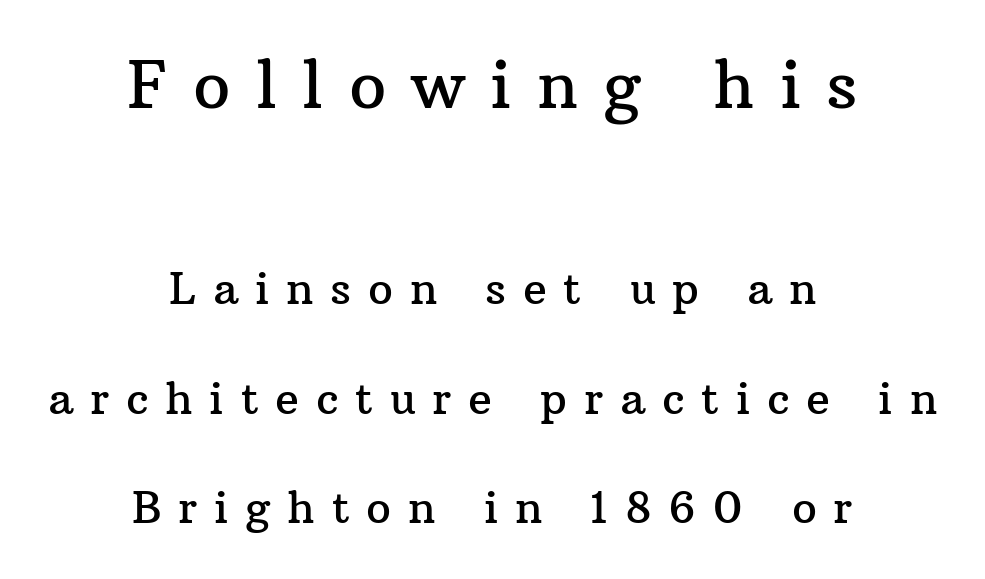
Q: Is the text italic (slanted)? A: No, it is upright.
Q: Is the typeface a serif or a sans-serif typeface? A: Serif.
Q: Is the text underlined? A: No.
Q: How is the paragraph aligned? A: Centered.
Q: Is the spacing between letters normal or unusually wide? A: Unusually wide.
Q: Is the spacing between lines tight, normal or loose? A: Loose.
Q: Which block of text is set in a larger size, the first (top) or the second (bottom)? A: The first (top) one.
Q: Width (condensed, normal, or wide)? A: Normal.
Q: Stroke contrast? A: Medium.
Q: x-height? A: Medium.
Q: Monospaced? A: No.
